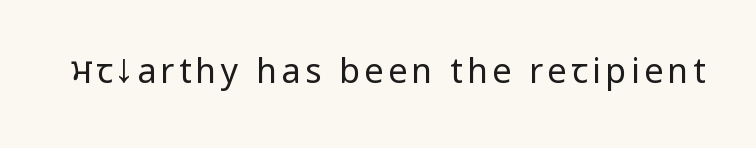
Q: Is the text bold? A: No.
Q: Is the text italic (slanted)? A: No, it is upright.
Q: Is the typeface a serif or a sans-serif typeface? A: Sans-serif.
Q: Is the text underlined? A: No.
Q: Width (condensed, normal, or wide)? A: Condensed.
Q: Stroke contrast? A: Low.
